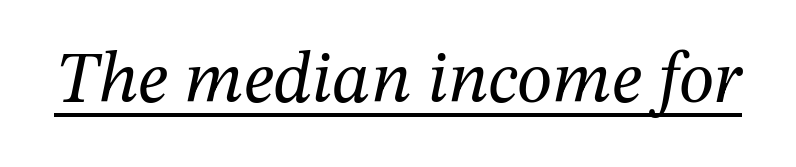
Q: Is the text bold? A: No.
Q: Is the text italic (slanted)? A: Yes, it leans right by about 12 degrees.
Q: Is the typeface a serif or a sans-serif typeface? A: Serif.
Q: Is the text underlined? A: Yes.
Q: Is the spacing between letters normal or unusually wide? A: Normal.
Q: Width (condensed, normal, or wide)? A: Normal.
Q: Stroke contrast? A: Medium.
Q: x-height? A: Medium.
Q: Monospaced? A: No.
